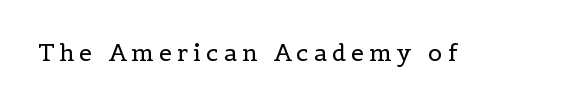
Q: Is the text bold? A: No.
Q: Is the text italic (slanted)? A: No, it is upright.
Q: Is the text underlined? A: No.
Q: Is the spacing between letters normal or unusually wide? A: Unusually wide.
